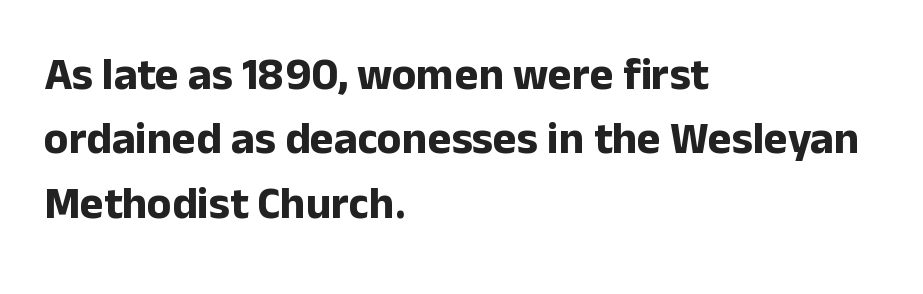
The image shows 45 px bold sans-serif type, upright; set left-aligned, normal line spacing (1.43x), normal letter spacing, not underlined; low stroke contrast and a medium x-height.
